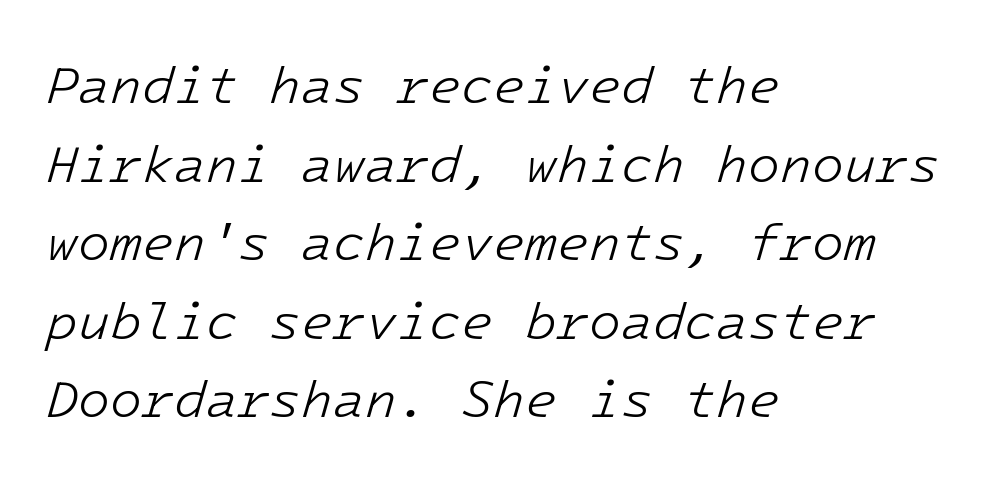
The image shows 52 px light type, italic (leaning right), monospaced; set left-aligned, normal line spacing (1.51x), normal letter spacing, not underlined; low stroke contrast and a medium x-height.
